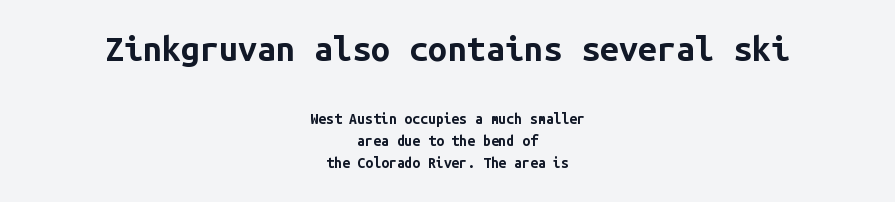
Q: Is the text bold? A: Yes.
Q: Is the text italic (slanted)? A: No, it is upright.
Q: Is the typeface a serif or a sans-serif typeface? A: Sans-serif.
Q: Is the text underlined? A: No.
Q: How is the paragraph aligned? A: Centered.
Q: Is the spacing between letters normal or unusually wide? A: Normal.
Q: Is the spacing between lines tight, normal or loose? A: Normal.
Q: Which block of text is set in a larger size, the first (top) or the second (bottom)? A: The first (top) one.
Q: Width (condensed, normal, or wide)? A: Normal.
Q: Stroke contrast? A: Low.
Q: x-height? A: Medium.
Q: Monospaced? A: Yes.
